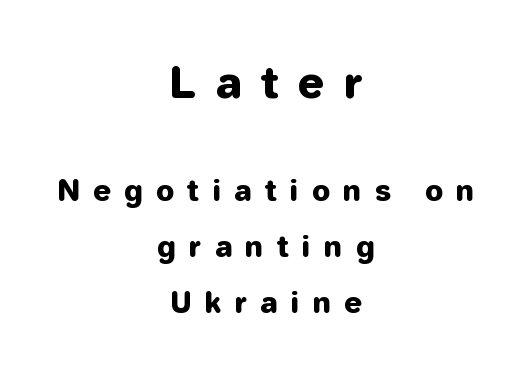
Is the lower block the larger one? No — the upper block carries the bigger type. Characters remain perfectly vertical along every line. Which margin do the lines hug? Neither — every line sits in the middle. Line spacing here is loose. Inter-character spacing is expanded well beyond the font's built-in metrics.
